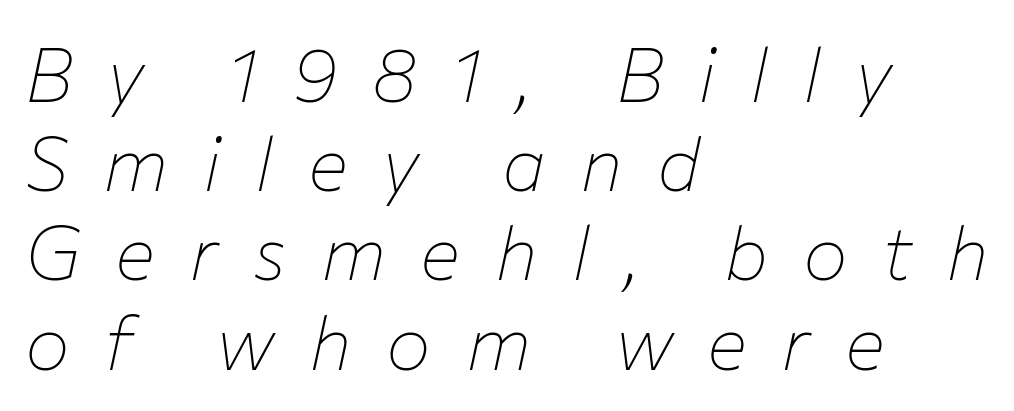
{"italic": "yes", "lean": "right", "slant_degrees": 12, "bold": "no", "weight": "thin", "width": "normal", "stroke_contrast": "low", "x_height": "medium", "monospaced": "no", "underline": "no", "align": "left", "line_spacing_ratio": 1.19, "letter_spacing": "wide", "letter_spacing_em": 0.46, "glyph_px": 75}
